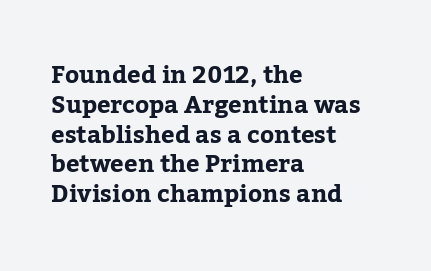
{"italic": "no", "bold": "yes", "underline": "no", "align": "left", "line_spacing_ratio": 1.24, "letter_spacing": "normal", "letter_spacing_em": 0.0, "glyph_px": 24}
